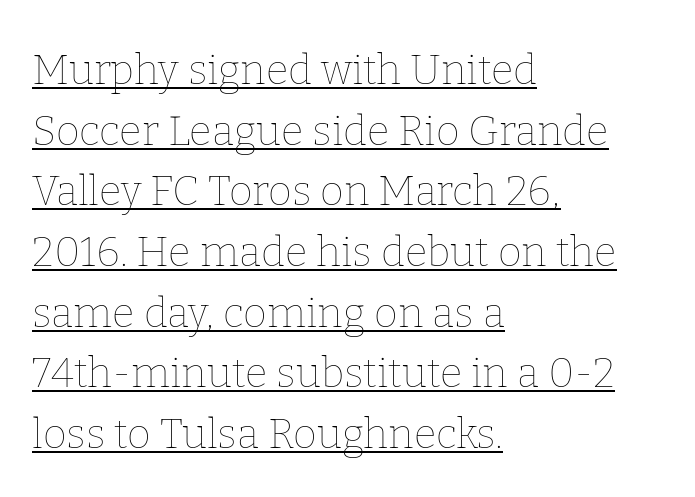
Q: Is the text bold? A: No.
Q: Is the text italic (slanted)? A: No, it is upright.
Q: Is the text underlined? A: Yes.
Q: How is the paragraph aligned? A: Left-aligned.
Q: Is the spacing between letters normal or unusually wide? A: Normal.
Q: Is the spacing between lines tight, normal or loose? A: Normal.
Q: Width (condensed, normal, or wide)? A: Normal.
Q: Stroke contrast? A: Low.
Q: x-height? A: Medium.
Q: Monospaced? A: No.
